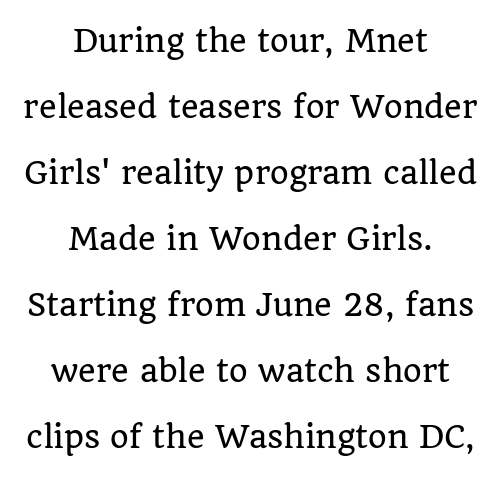
The image shows 30 px serif type, upright; set centered, loose line spacing (2.2x), normal letter spacing, not underlined; low stroke contrast and a large x-height.
